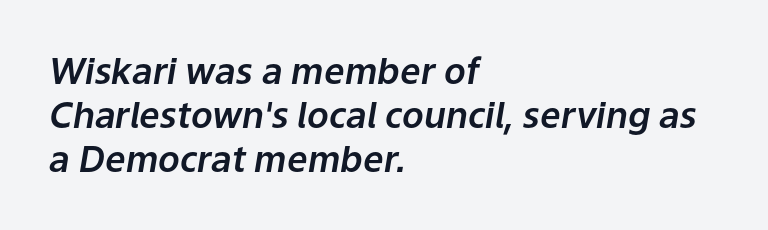
Note the varied advance widths — an 'i' is clearly narrower than an 'm'. The axis of the letterforms is tilted away from vertical. Between one letter and the next there's only the usual sliver of space. Line beginnings align vertically; line endings do not.
